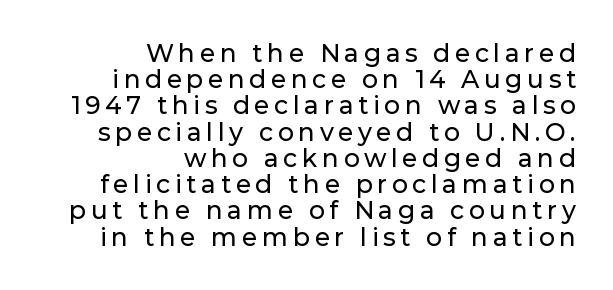
The image shows 25 px text type, upright; set right-aligned, tight line spacing (1.05x), not underlined.
